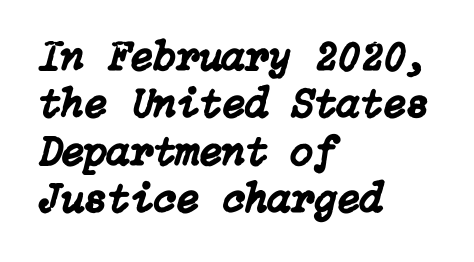
Q: Is the text italic (slanted)? A: Yes, it leans right by about 15 degrees.
Q: Is the text underlined? A: No.
Q: How is the paragraph aligned? A: Left-aligned.
Q: Is the spacing between letters normal or unusually wide? A: Normal.
Q: Is the spacing between lines tight, normal or loose? A: Tight.
Q: Width (condensed, normal, or wide)? A: Normal.
Q: Stroke contrast? A: Low.
Q: x-height? A: Medium.
